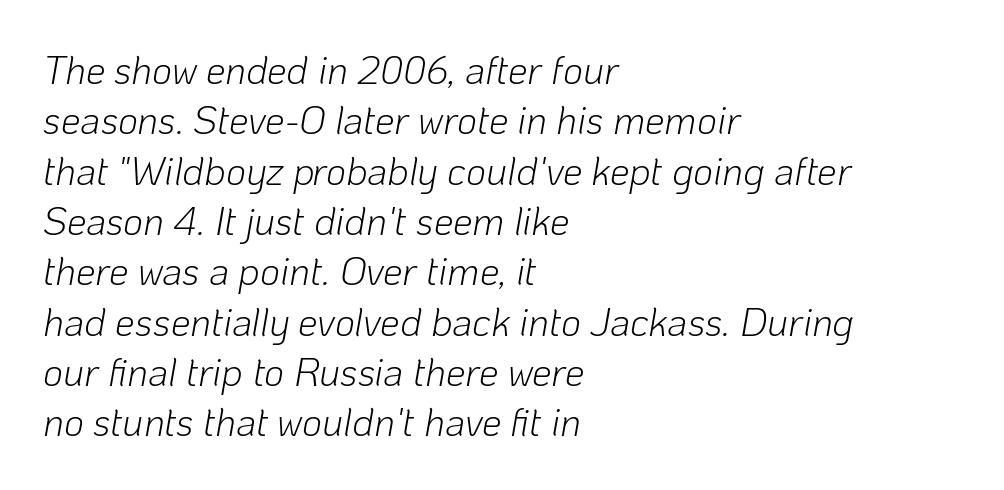
Q: Is the text bold? A: No.
Q: Is the text italic (slanted)? A: Yes, it leans right by about 10 degrees.
Q: Is the text underlined? A: No.
Q: How is the paragraph aligned? A: Left-aligned.
Q: Is the spacing between letters normal or unusually wide? A: Normal.
Q: Is the spacing between lines tight, normal or loose? A: Normal.
Q: Width (condensed, normal, or wide)? A: Normal.
Q: Stroke contrast? A: Low.
Q: x-height? A: Medium.
Q: Monospaced? A: No.
